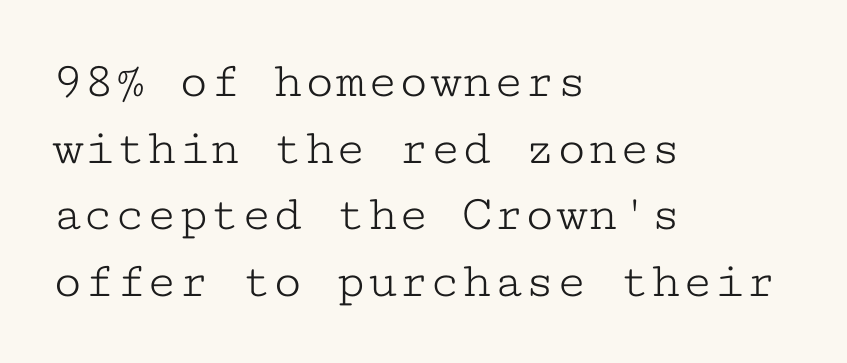
The image shows 52 px light, wide serif type, upright, monospaced; set left-aligned, normal line spacing (1.28x), normal letter spacing, not underlined; low stroke contrast and a medium x-height.
